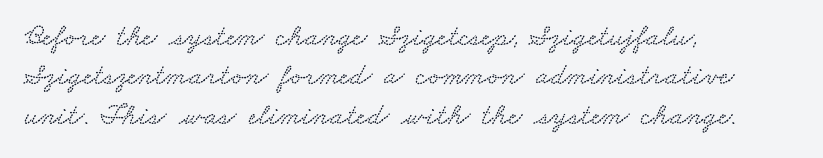
The image shows 30 px wide type; set left-aligned, normal line spacing (1.31x), normal letter spacing, not underlined; low stroke contrast and a small x-height.
